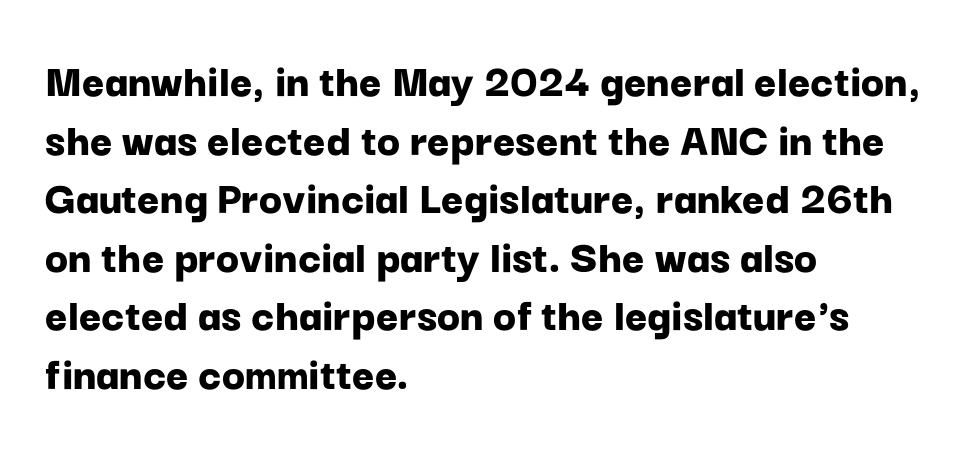
This is heavy type, rendered in bold. Character widths vary here, with narrow letters taking less room than wide ones. Serif or sans? Sans — the stroke terminals are bare. Unlike italic type, these characters show no tilt at all.
